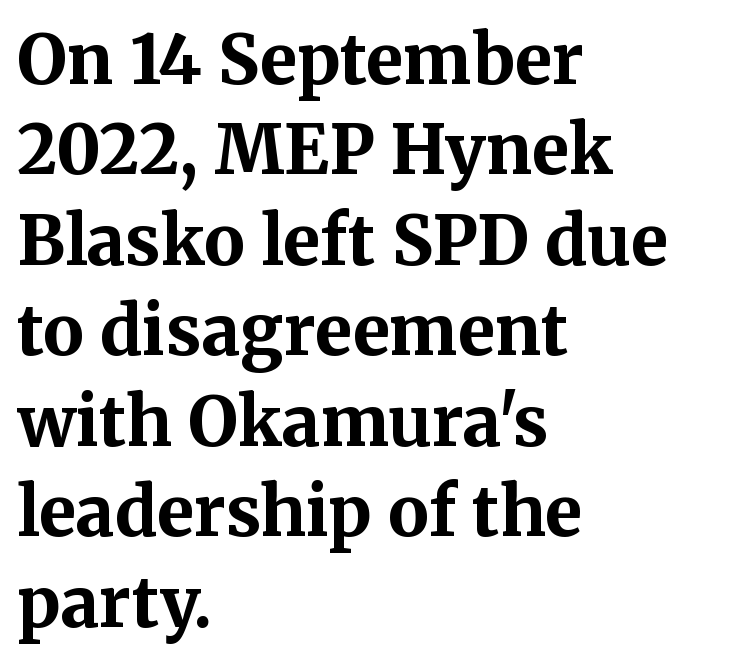
The lettering stays uniformly vertical, giving the passage a roman look. The horizontal fit of the characters is conventional and even. The typeface chosen for these lines features serifs. Is this a fixed-width face? No — the glyphs have proportional, varying widths.
